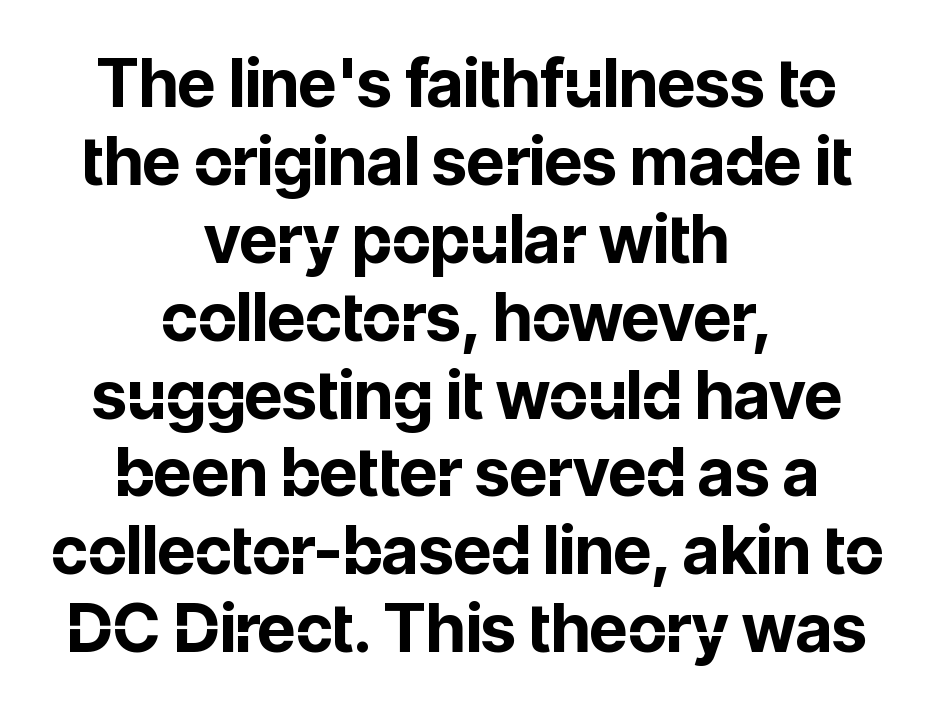
Glance below the letters and you will spot only blank space. Do the letters lean? They stand straight. As a designer I'd log this as weight 700, bold. Both edges are ragged and mirror each other, which tells us the setting is centered. Is this a fixed-width face? No — the glyphs have proportional, varying widths.
